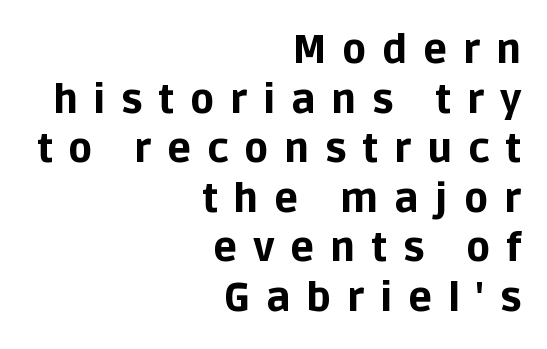
These words are printed bold, with thick strokes throughout. If you drew a ruler down the right edge, every line would touch it. This sample has the flowing, uneven cadence of proportional lettering. Do the letters lean? They stand straight.
